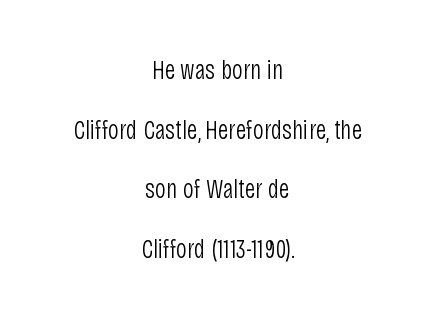
Q: Is the text bold? A: No.
Q: Is the text italic (slanted)? A: No, it is upright.
Q: Is the text underlined? A: No.
Q: How is the paragraph aligned? A: Centered.
Q: Is the spacing between letters normal or unusually wide? A: Normal.
Q: Is the spacing between lines tight, normal or loose? A: Loose.
